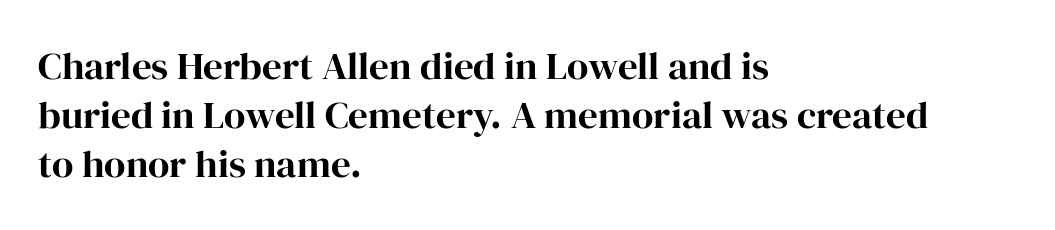
Weight: bold. You could not count columns in this text — the font is proportionally spaced. Each letter's strokes conclude with small projecting serifs. Clear beneath every line of the passage. Each word holds together tightly as a unit, with standard inter-letter gaps. Visually the block forms a straight wall on the left and a jagged coastline on the right.
